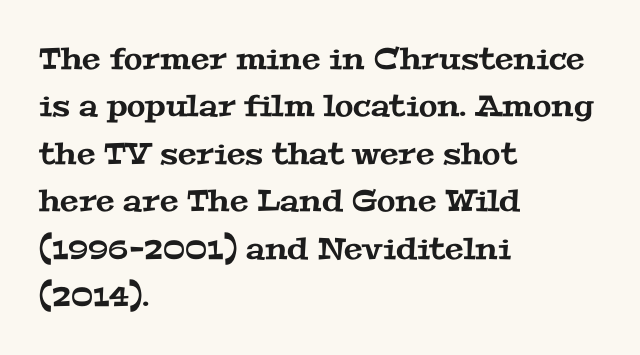
{"serif": "yes", "width": "wide", "stroke_contrast": "medium", "x_height": "medium", "monospaced": "no", "underline": "no", "align": "left", "line_spacing": "normal", "line_spacing_ratio": 1.58, "letter_spacing": "normal", "letter_spacing_em": 0.0, "glyph_px": 30}
